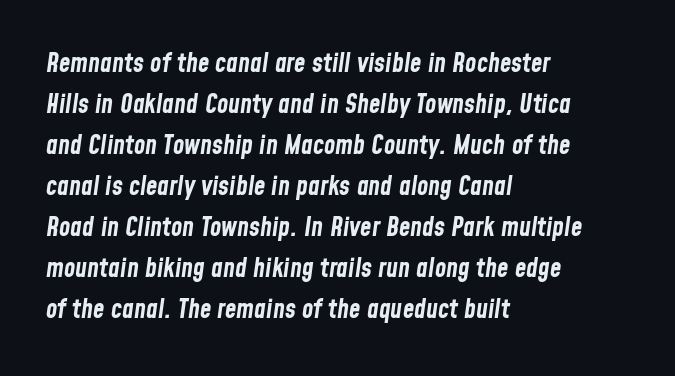
This is oblique type, the kind used for emphasis or titles. Whoever set this chose a conventional vertical rhythm. Lines of text with bare space underneath. A dark, heavy texture on the line: the type is bold. Nothing unusual about the tracking: characters are spaced as the font intends. Which margin do the lines hug? The left one — the right edge is uneven.
